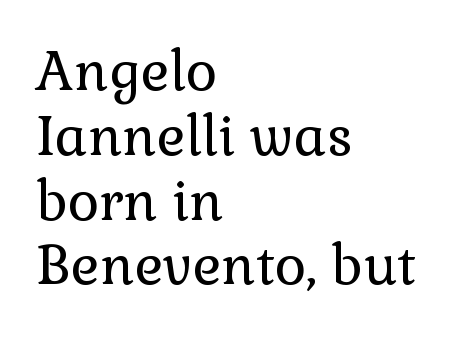
The image shows 54 px regular-weight serif type, upright; set left-aligned, line spacing 1.2x, normal letter spacing, not underlined; low stroke contrast and a medium x-height.
